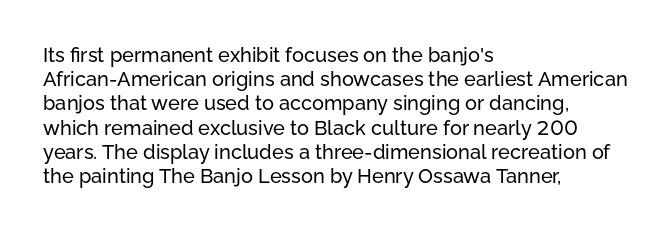
The image shows 20 px text type, upright; set left-aligned, line spacing 1.21x, normal letter spacing, not underlined.
